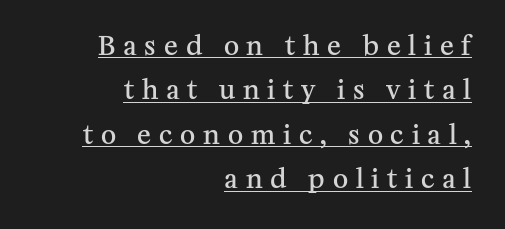
{"italic": "no", "bold": "semi", "underline": "yes", "align": "right", "line_spacing_ratio": 1.71, "letter_spacing": "wide", "letter_spacing_em": 0.3, "glyph_px": 26}
